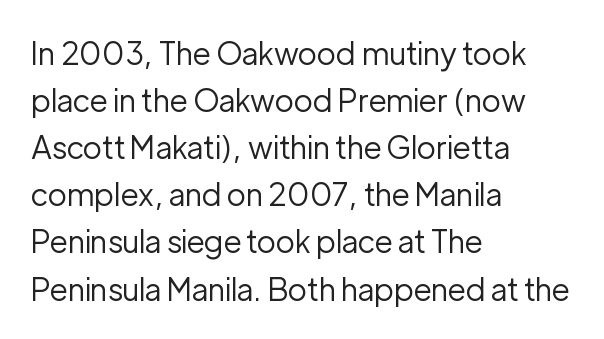
Proportional: the letters do not fall into vertical columns. The space directly below the letters is spotless. Does the type have serifs? No, each stem ends abruptly. The letterforms sit at book weight or below.
